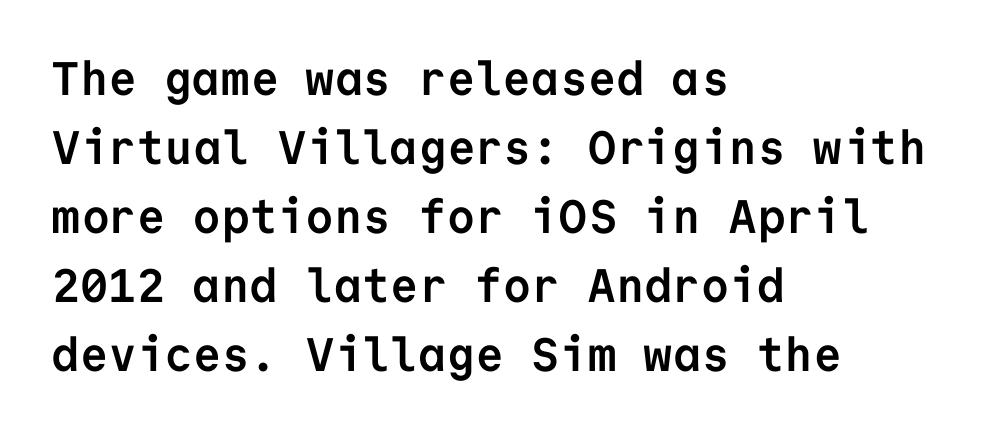
{"serif": "no", "italic": "no", "bold": "yes", "weight": "semibold", "width": "normal", "stroke_contrast": "low", "x_height": "medium", "monospaced": "yes", "underline": "no", "align": "left", "line_spacing": "normal", "line_spacing_ratio": 1.47, "letter_spacing": "normal", "letter_spacing_em": 0.0, "glyph_px": 47}
